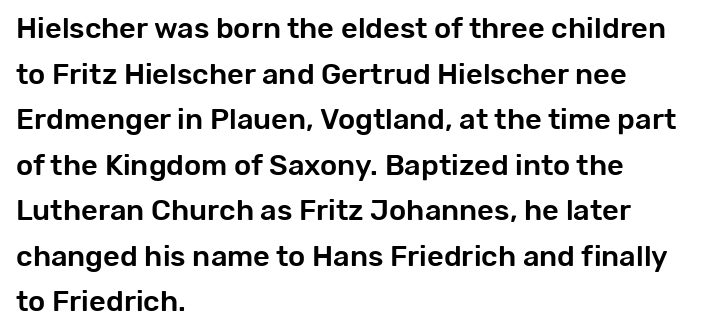
{"serif": "no", "italic": "no", "width": "normal", "stroke_contrast": "low", "x_height": "medium", "monospaced": "no", "underline": "no", "align": "left", "line_spacing": "normal", "line_spacing_ratio": 1.57, "letter_spacing": "normal", "letter_spacing_em": 0.0, "glyph_px": 29}
